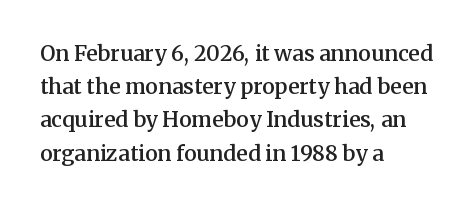
A typesetter would call this zero additional tracking. The foot of each line stays bare and open. Whoever set this chose a conventional vertical rhythm. Short and long lines alike share a common starting point at left. Stems and bowls a touch heavier than normal — semibold. The lettering stays uniformly vertical, giving the passage a roman look.
